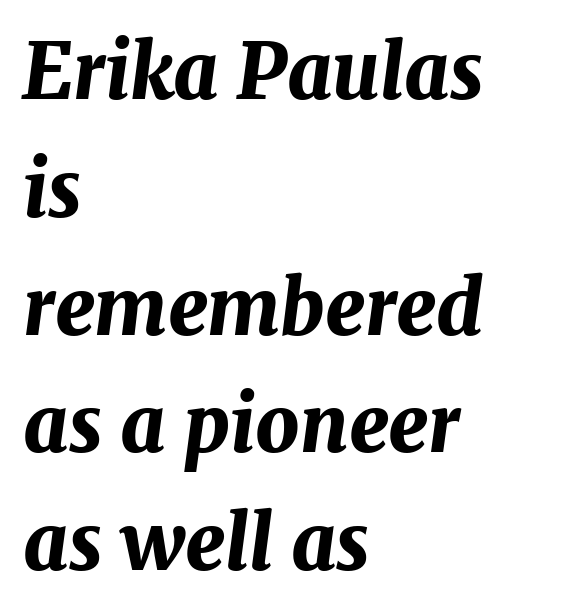
{"italic": "yes", "lean": "right", "slant_degrees": 7, "bold": "yes", "weight": "bold", "width": "normal", "stroke_contrast": "medium", "x_height": "medium", "monospaced": "no", "underline": "no", "align": "left", "line_spacing": "normal", "line_spacing_ratio": 1.53, "letter_spacing": "normal", "letter_spacing_em": 0.0, "glyph_px": 77}
